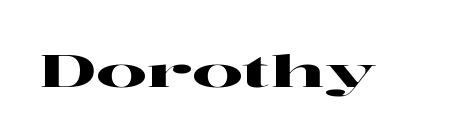
{"serif": "yes", "italic": "no", "width": "wide", "stroke_contrast": "high", "x_height": "medium", "monospaced": "no", "underline": "no", "letter_spacing": "normal", "letter_spacing_em": 0.0, "glyph_px": 45}
